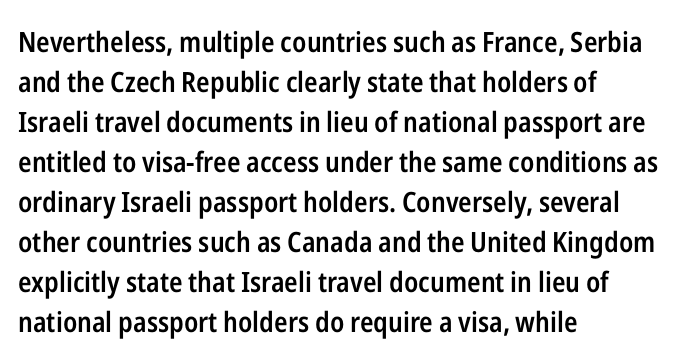
All the whitespace from short lines collects on the right. These lines carry some extra weight — a demibold, not a full bold. Only glyphs here, with clear space below each row. The rendering keeps characters at their native spacing. Vertical strokes here are truly vertical.
